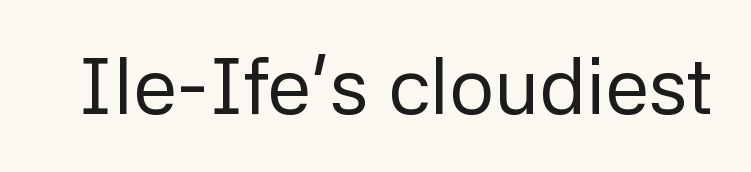
Posture: straight, roman, zero tilt. Ink coverage per letter is moderate at most. Here the designer chose a conventional face with non-uniform glyph widths. This is sans-serif lettering, the kind often seen on screens and signage. What stands out about the letter spacing? Nothing — it is the standard amount.
